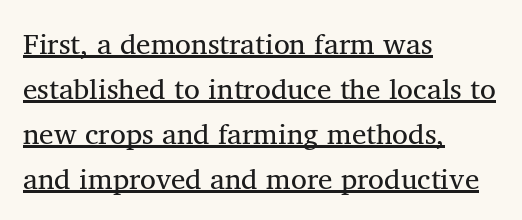
Leading: standard. Left-aligned paragraph, ragged on the right. Compared with typical body copy, the letter spacing here is the same. Beneath each row of characters lies a ruled line. The lettering stays uniformly vertical, giving the passage a roman look. Typographically, this falls in the serif category.
